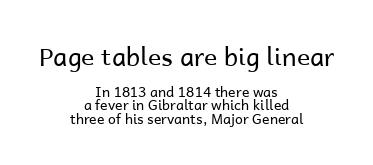
The image shows 25 px text type, upright; set centered, tight line spacing (0.96x), normal letter spacing, not underlined; the first (top) block is 1.79x larger.
